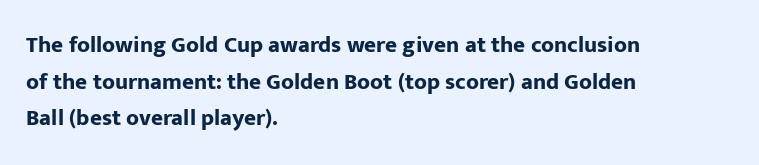
{"italic": "no", "bold": "yes", "underline": "no", "align": "left", "line_spacing": "normal", "line_spacing_ratio": 1.59, "letter_spacing": "normal", "letter_spacing_em": 0.0, "glyph_px": 23}
